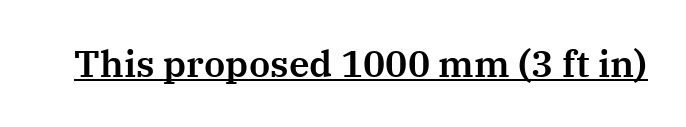
{"serif": "yes", "italic": "no", "width": "normal", "stroke_contrast": "medium", "x_height": "medium", "monospaced": "no", "underline": "yes", "letter_spacing": "normal", "letter_spacing_em": 0.0, "glyph_px": 37}
